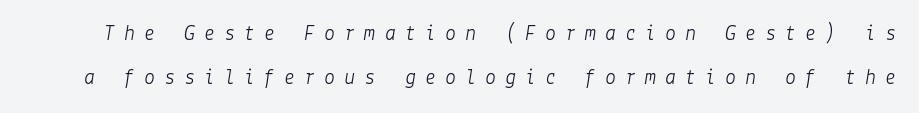
Loosely led — the rows are spread out. Check under the words: just untouched page. Counters stay open thanks to moderate or lighter strokes. The gaps between neighbouring characters are conspicuously large. In terms of posture, this sample is oblique.
